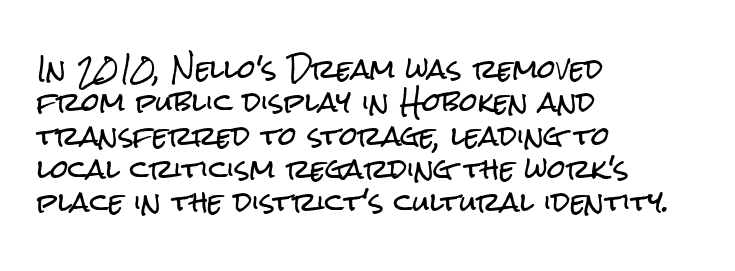
{"italic": "no", "underline": "no", "align": "left", "line_spacing": "normal", "line_spacing_ratio": 1.28, "letter_spacing": "normal", "letter_spacing_em": 0.0, "glyph_px": 26}
